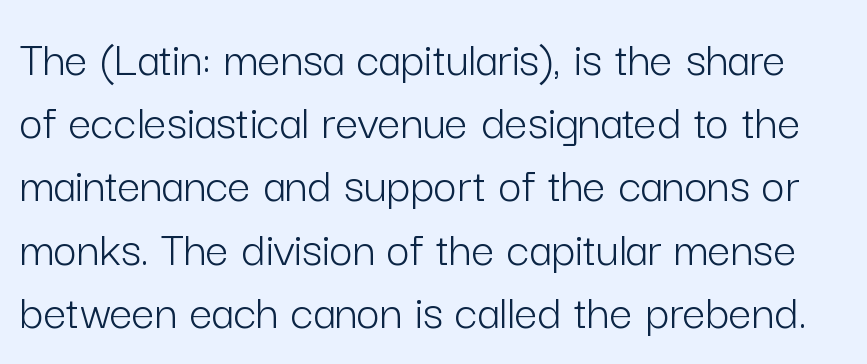
The image shows 51 px light sans-serif type, upright; set line spacing 1.24x, normal letter spacing, not underlined; low stroke contrast and a medium x-height.
